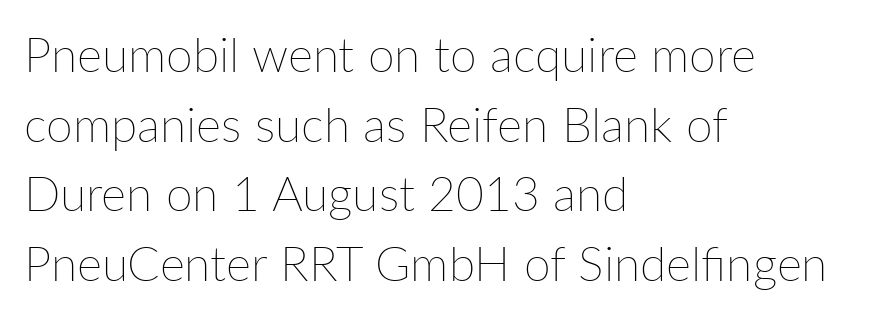
Do the characters align in a grid? No, the font is proportional. The strokes are not fattened; the text isn't bold. Lines of text with bare space underneath. How are the letters spaced? Ordinarily, with no added tracking. The designer left line spacing at the default.
